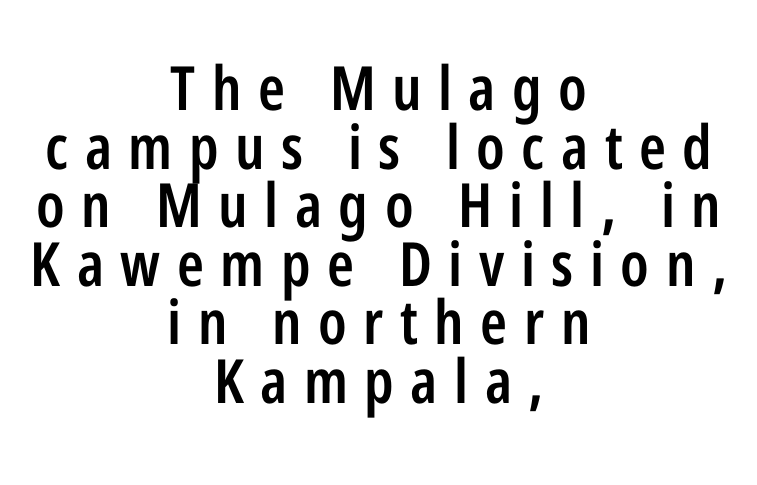
The image shows 61 px semibold, condensed sans-serif type, upright; set centered, tight line spacing (0.96x), unusually wide letter spacing (+0.27 em), not underlined; low stroke contrast and a medium x-height.
